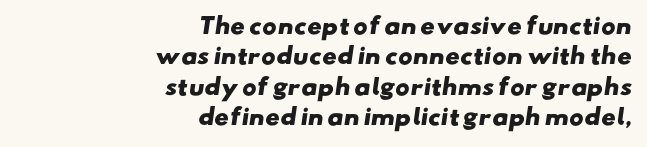
The image shows 22 px bold type; set right-aligned, normal line spacing (1.38x), normal letter spacing, not underlined.
